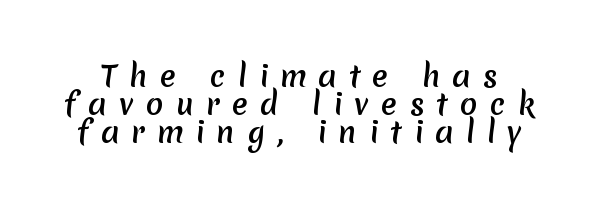
Between one letter and the next there's a generous, obvious gap. I'd call this a sans setting — the letters go barefoot. Honestly, the rows look squashed on top of each other. Here the designer chose a conventional face with non-uniform glyph widths. Check the space under the baseline: it is left empty.
